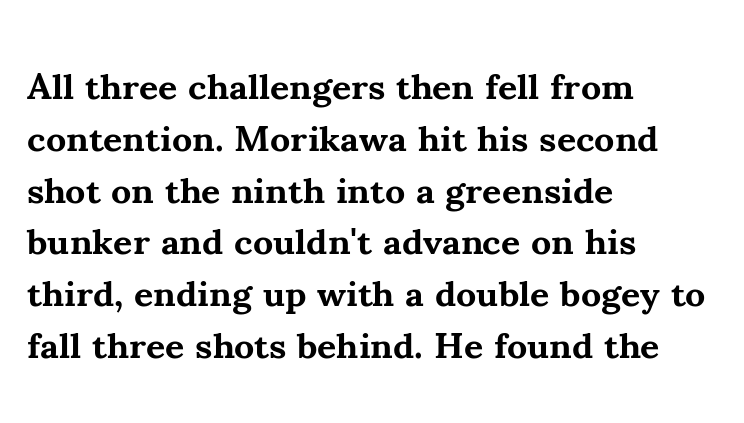
{"serif": "yes", "italic": "no", "bold": "yes", "weight": "bold", "width": "normal", "stroke_contrast": "medium", "x_height": "small", "monospaced": "no", "underline": "no", "align": "left", "line_spacing": "normal", "line_spacing_ratio": 1.4, "letter_spacing": "normal", "letter_spacing_em": 0.0, "glyph_px": 37}
